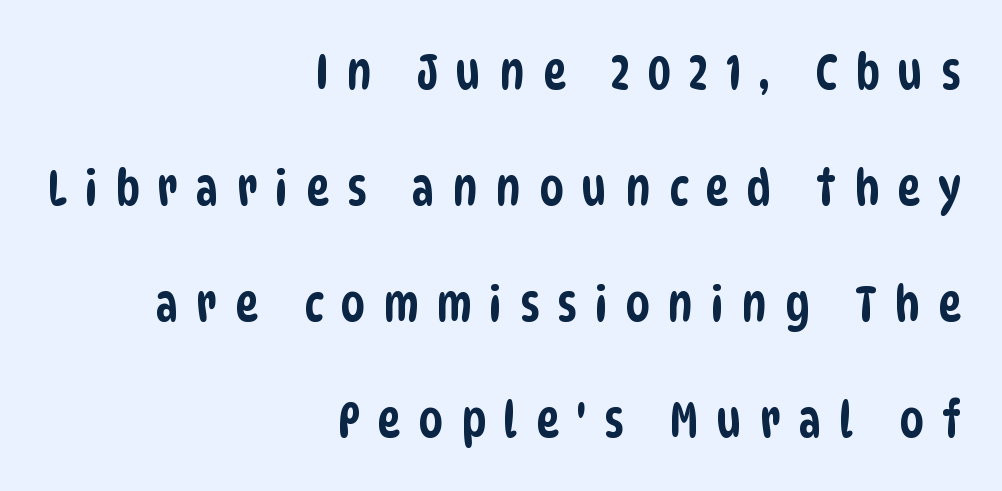
The image shows 50 px condensed sans-serif type; set right-aligned, loose line spacing (2.32x), unusually wide letter spacing (+0.35 em), not underlined; low stroke contrast and a large x-height.
